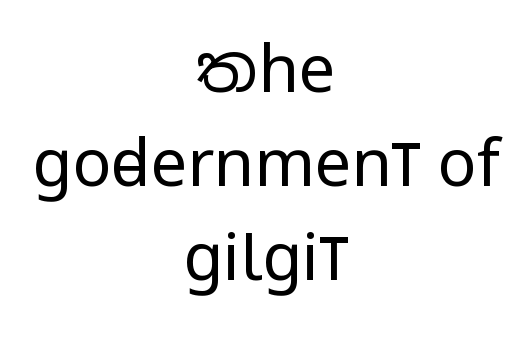
Q: Is the text bold? A: No.
Q: Is the text italic (slanted)? A: No, it is upright.
Q: Is the typeface a serif or a sans-serif typeface? A: Sans-serif.
Q: Is the text underlined? A: No.
Q: How is the paragraph aligned? A: Centered.
Q: Is the spacing between letters normal or unusually wide? A: Normal.
Q: Is the spacing between lines tight, normal or loose? A: Normal.
Q: Width (condensed, normal, or wide)? A: Condensed.
Q: Stroke contrast? A: Low.
Q: x-height? A: Large.
Q: Monospaced? A: No.
